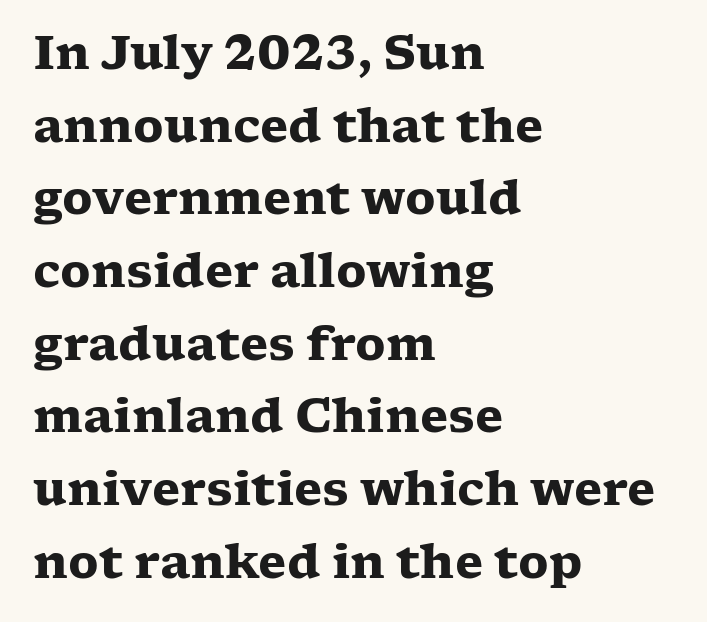
The zone under the glyphs is completely vacant. The face used here is seriffed, in the tradition of book romans. The rendering uses a moderate line-height, typical for paragraphs. Caption: bold face, heavy strokes. The face used here is proportionally spaced, like ordinary book or web type.
